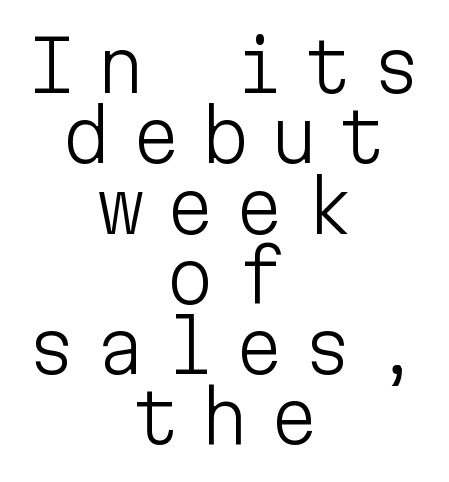
Q: Is the text bold? A: No.
Q: Is the text italic (slanted)? A: No, it is upright.
Q: Is the typeface a serif or a sans-serif typeface? A: Sans-serif.
Q: Is the text underlined? A: No.
Q: How is the paragraph aligned? A: Centered.
Q: Is the spacing between letters normal or unusually wide? A: Unusually wide.
Q: Is the spacing between lines tight, normal or loose? A: Tight.
Q: Width (condensed, normal, or wide)? A: Normal.
Q: Stroke contrast? A: Low.
Q: x-height? A: Medium.
Q: Monospaced? A: Yes.
